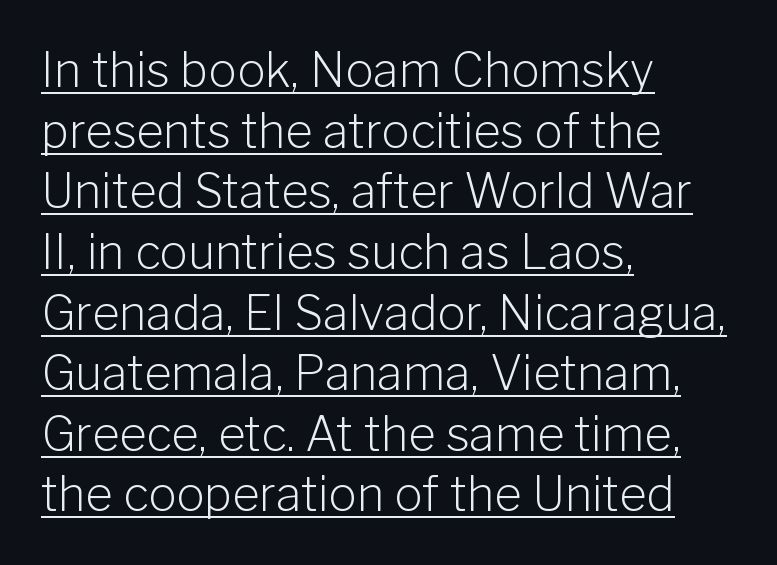
The face used here is proportionally spaced, like ordinary book or web type. One glance says typical: line gaps are just what's usual. Is the stroke heavy? The answer is a plain regular-or-lighter. Nobody touched the tracking dial on this one. The typeface chosen for these lines omits serifs. Where is the straight margin? On the left.
